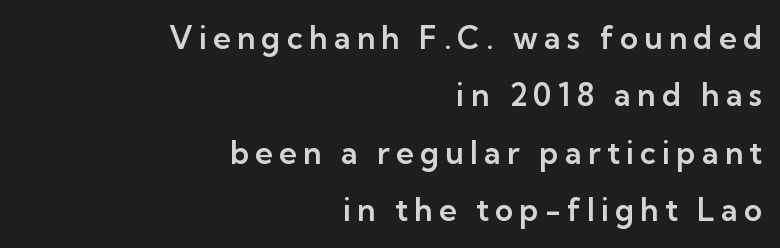
The typography opts for an upright posture over an oblique one. Observe the wide spacing: letters keep a clear distance from each other. The zone under the glyphs is completely vacant. The typeface chosen for these lines omits serifs. The face used here is proportionally spaced, like ordinary book or web type.
